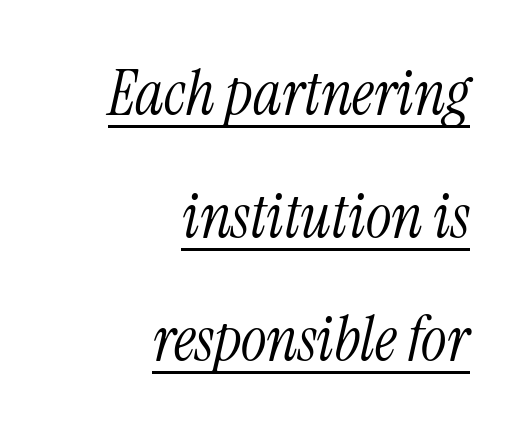
There's an unmistakable incline to the writing here. Typeset ragged left — the right edge is the straight one. Compared with undecorated copy, this sample adds a rule below the words. Each letter keeps its own natural width here, so spacing adapts to shape. Compared with typical paragraphs, the rows here are farther apart.
